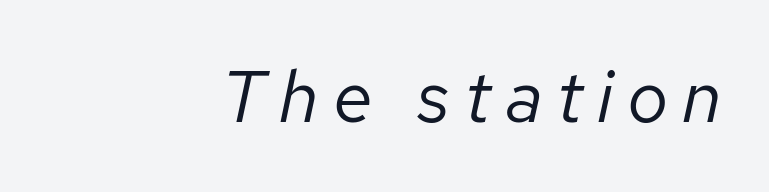
The image shows 73 px regular-weight type, italic (leaning right); set right-aligned, not underlined; low stroke contrast and a medium x-height.
